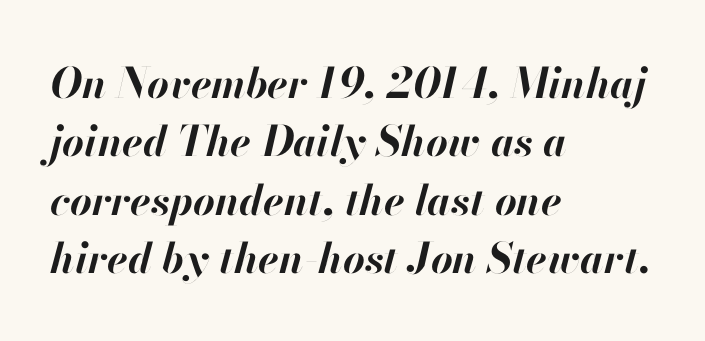
The image shows 42 px bold type, italic (leaning right); set left-aligned, normal line spacing (1.39x), normal letter spacing, not underlined; high stroke contrast and a small x-height.
